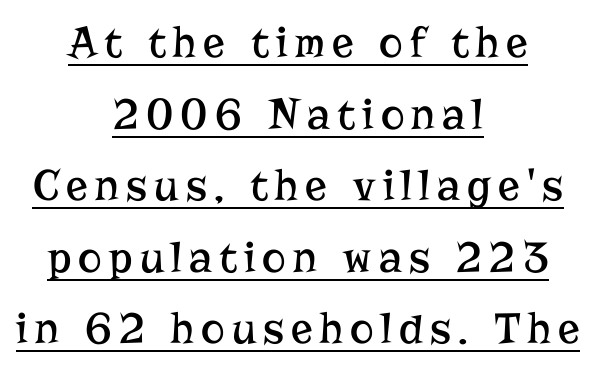
The image shows 45 px regular-weight serif type, upright; set centered, normal line spacing (1.59x), underlined; low stroke contrast and a medium x-height.
